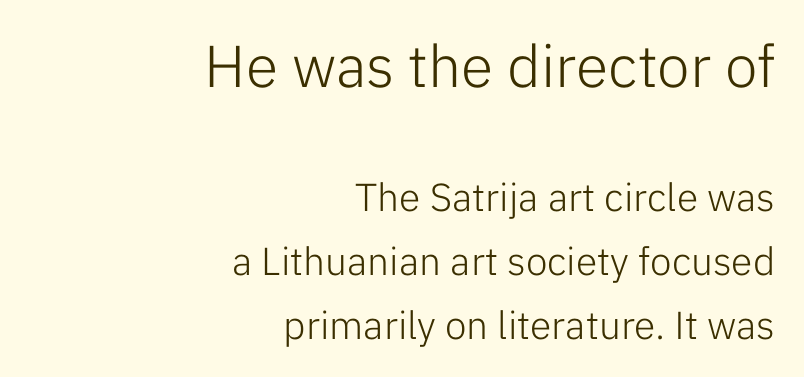
The image shows 59 px light sans-serif type, upright; set right-aligned, normal line spacing (1.63x), normal letter spacing, not underlined; the first (top) block is 1.51x larger; low stroke contrast and a medium x-height.
